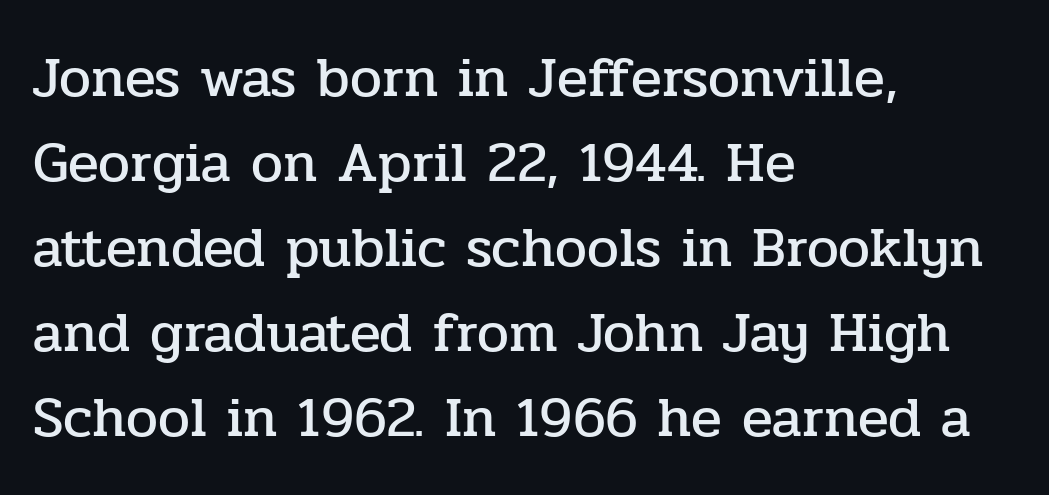
{"serif": "yes", "italic": "no", "width": "normal", "stroke_contrast": "low", "x_height": "medium", "monospaced": "no", "underline": "no", "align": "left", "line_spacing": "normal", "line_spacing_ratio": 1.49, "letter_spacing": "normal", "letter_spacing_em": 0.0, "glyph_px": 57}
